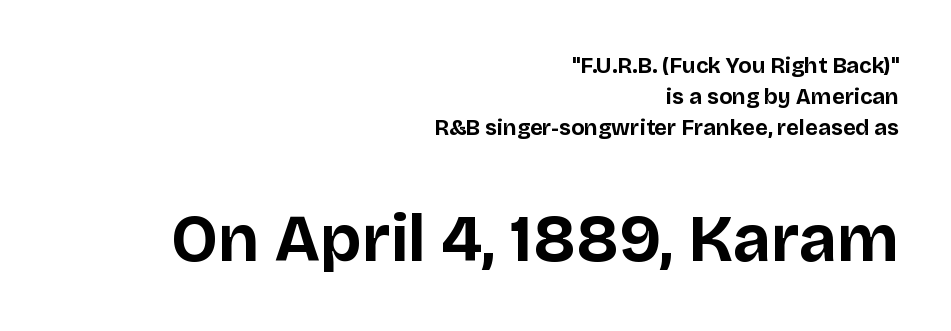
The image shows 66 px bold sans-serif type, upright; set right-aligned, normal line spacing (1.42x), normal letter spacing, not underlined; the second (bottom) block is 3.0x larger; low stroke contrast and a large x-height.
